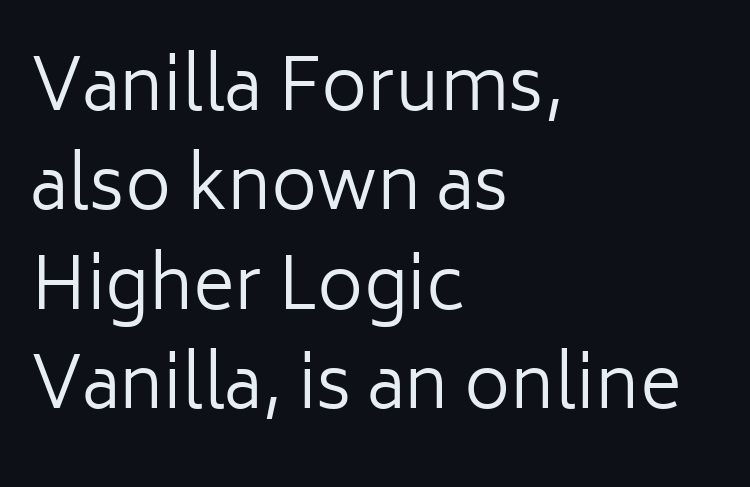
The paragraph has a hard left edge and a soft right edge. Weight: regular or lighter. The lines sit at an ordinary, default distance from one another. The letters stand straight up with perfectly vertical stems. The foot of each line stays bare and open.
